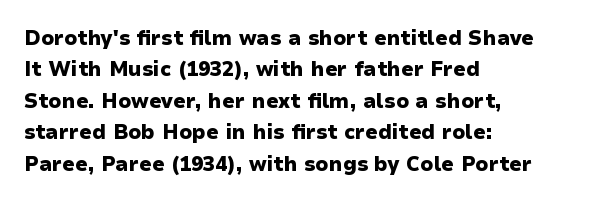
Ascenders rise straight up at ninety degrees. Just letters on the line, the space beneath them empty. Normally led — the rows are evenly, conventionally spaced. Here the glyphs are tracked normally, forming tight word shapes. The characters look thick and weighty, a clear bold.
